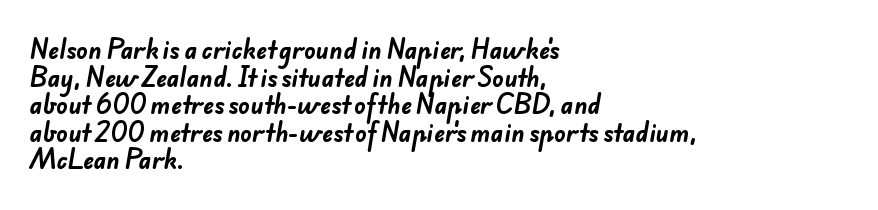
Q: Is the text bold? A: Yes.
Q: Is the text underlined? A: No.
Q: How is the paragraph aligned? A: Left-aligned.
Q: Is the spacing between letters normal or unusually wide? A: Normal.
